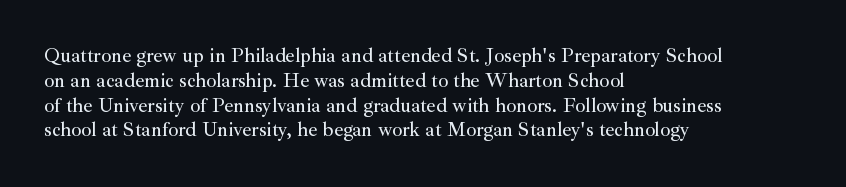
A roman cut, with each character standing at attention. The letters sit at their default tracking, neither squeezed nor spread. Compared with a centered layout, this one pins lines to the left instead. Clear beneath every line of the passage.
